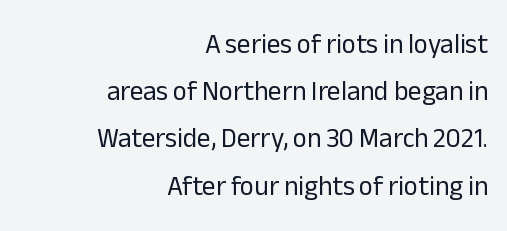
The words here are not underlined. Does extra space separate the letters? No, they use regular spacing. Reading down the block, your eye finds every line finishing at a fixed right position. The strokes are not fattened; the text isn't bold.
